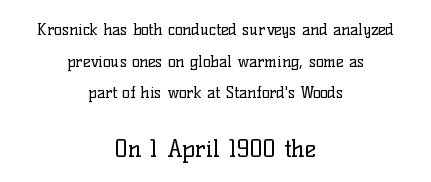
{"italic": "no", "bold": "no", "underline": "no", "align": "center", "line_spacing": "loose", "line_spacing_ratio": 1.97, "letter_spacing": "normal", "letter_spacing_em": 0.0, "larger_block": "second", "size_ratio": 1.5, "glyph_px": 24}
